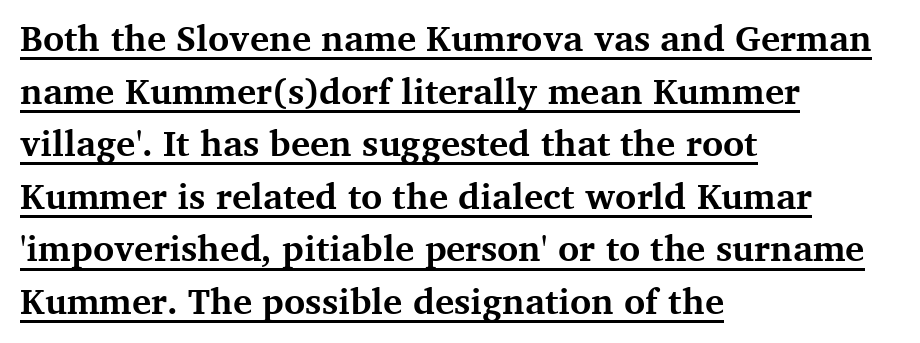
Q: Is the text bold? A: Yes.
Q: Is the text italic (slanted)? A: No, it is upright.
Q: Is the typeface a serif or a sans-serif typeface? A: Serif.
Q: Is the text underlined? A: Yes.
Q: How is the paragraph aligned? A: Left-aligned.
Q: Is the spacing between letters normal or unusually wide? A: Normal.
Q: Is the spacing between lines tight, normal or loose? A: Normal.
Q: Width (condensed, normal, or wide)? A: Normal.
Q: Stroke contrast? A: Medium.
Q: x-height? A: Medium.
Q: Monospaced? A: No.
